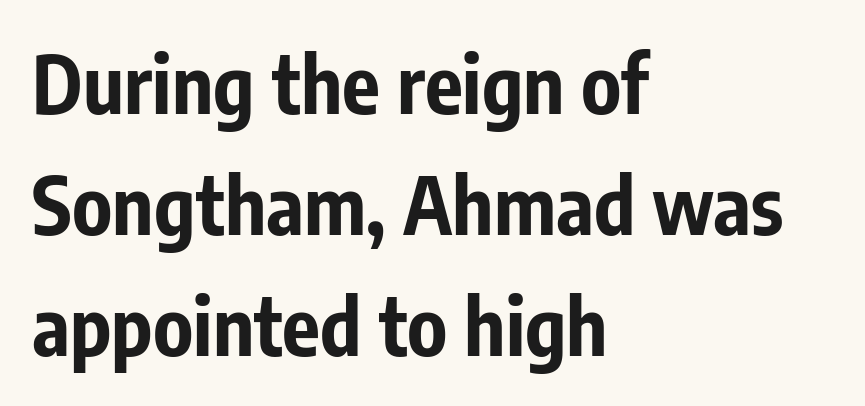
{"serif": "no", "italic": "no", "bold": "yes", "weight": "bold", "width": "condensed", "stroke_contrast": "low", "x_height": "medium", "monospaced": "no", "underline": "no", "align": "left", "line_spacing": "normal", "line_spacing_ratio": 1.53, "letter_spacing": "normal", "letter_spacing_em": 0.0, "glyph_px": 79}
